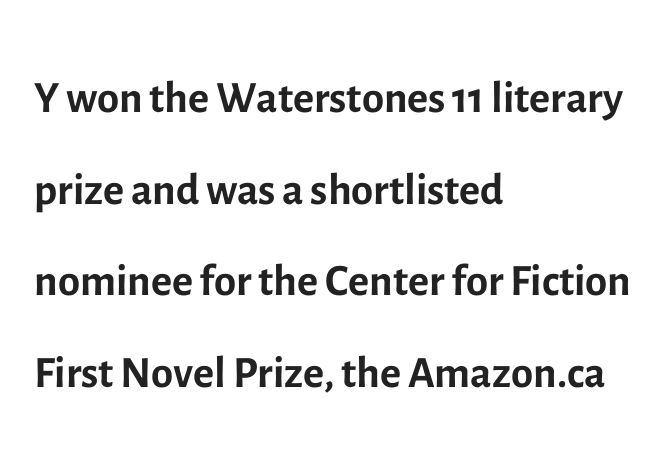
Q: Is the text bold? A: No.
Q: Is the text italic (slanted)? A: No, it is upright.
Q: Is the typeface a serif or a sans-serif typeface? A: Sans-serif.
Q: Is the text underlined? A: No.
Q: How is the paragraph aligned? A: Left-aligned.
Q: Is the spacing between letters normal or unusually wide? A: Normal.
Q: Is the spacing between lines tight, normal or loose? A: Normal.
Q: Width (condensed, normal, or wide)? A: Normal.
Q: x-height? A: Medium.
Q: Monospaced? A: No.
